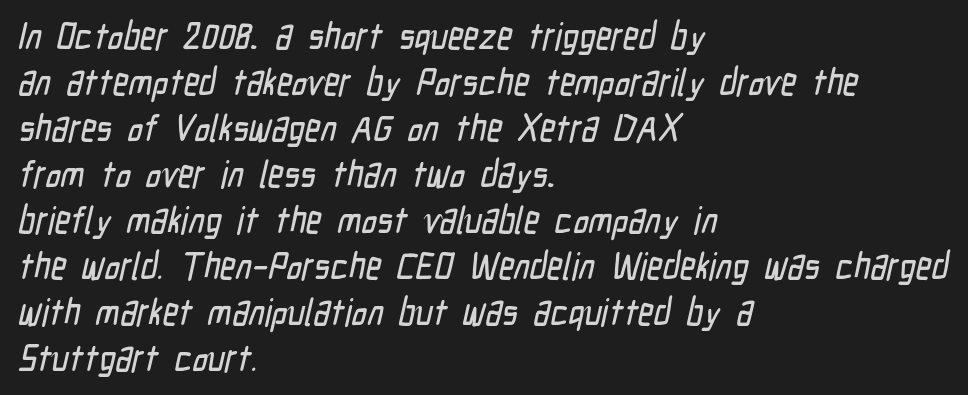
The text block is weighted toward the left margin, trailing off unevenly rightward. The gaps between neighbouring characters are ordinary and unremarkable. Character widths vary here, with narrow letters taking less room than wide ones. The zone under the glyphs is completely vacant.
